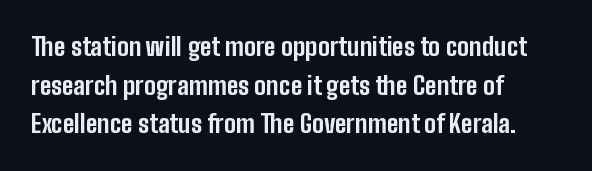
{"italic": "no", "bold": "yes", "underline": "no", "align": "left", "line_spacing": "normal", "line_spacing_ratio": 1.55, "letter_spacing": "normal", "letter_spacing_em": 0.0, "glyph_px": 25}
